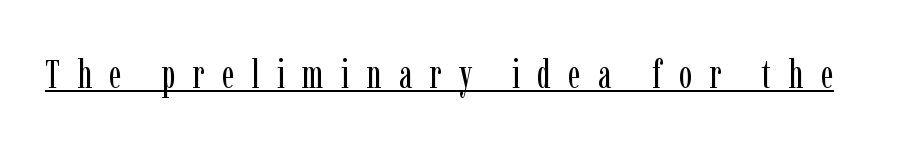
Q: Is the text bold? A: No.
Q: Is the text italic (slanted)? A: No, it is upright.
Q: Is the typeface a serif or a sans-serif typeface? A: Serif.
Q: Is the text underlined? A: Yes.
Q: Is the spacing between letters normal or unusually wide? A: Unusually wide.
Q: Width (condensed, normal, or wide)? A: Condensed.
Q: Stroke contrast? A: Low.
Q: x-height? A: Medium.
Q: Monospaced? A: No.
